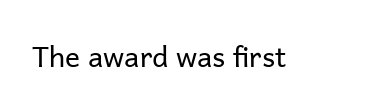
Q: Is the text bold? A: No.
Q: Is the text italic (slanted)? A: No, it is upright.
Q: Is the typeface a serif or a sans-serif typeface? A: Sans-serif.
Q: Is the text underlined? A: No.
Q: Is the spacing between letters normal or unusually wide? A: Normal.
Q: Width (condensed, normal, or wide)? A: Normal.
Q: Stroke contrast? A: Low.
Q: x-height? A: Medium.
Q: Monospaced? A: No.
